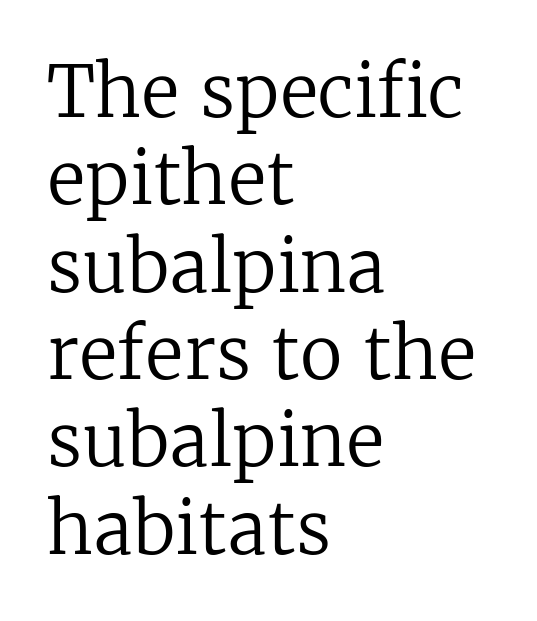
{"serif": "yes", "italic": "no", "bold": "no", "weight": "regular", "width": "normal", "stroke_contrast": "low", "x_height": "medium", "monospaced": "no", "underline": "no", "align": "left", "line_spacing_ratio": 1.23, "letter_spacing": "normal", "letter_spacing_em": 0.0, "glyph_px": 71}
